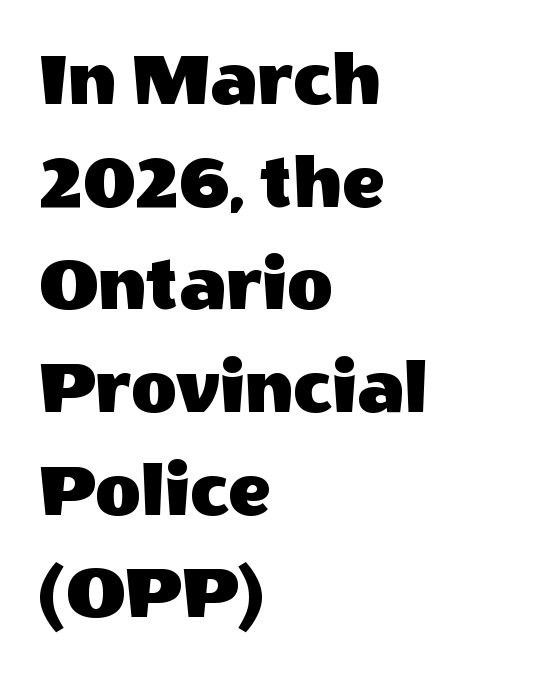
{"serif": "no", "italic": "no", "width": "normal", "x_height": "large", "monospaced": "no", "underline": "no", "align": "left", "line_spacing": "normal", "line_spacing_ratio": 1.3, "letter_spacing": "normal", "letter_spacing_em": 0.0, "glyph_px": 79}
